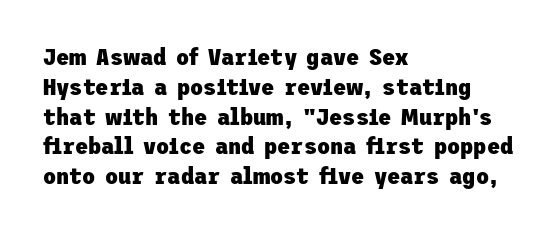
{"italic": "no", "bold": "yes", "underline": "no", "align": "left", "line_spacing_ratio": 1.24, "letter_spacing": "normal", "letter_spacing_em": 0.0, "glyph_px": 24}
